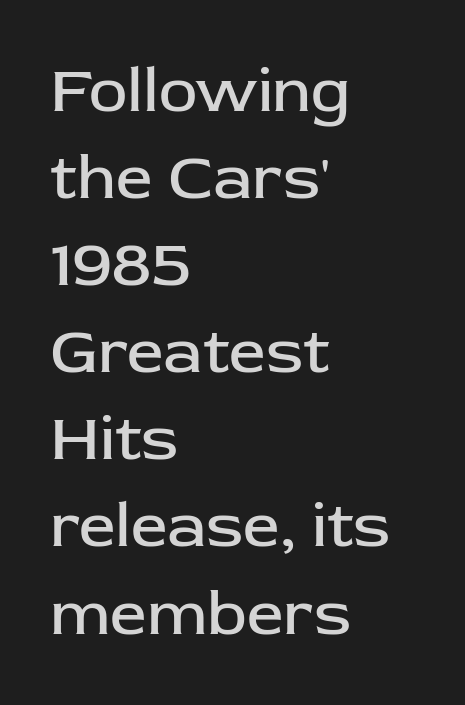
{"serif": "no", "italic": "no", "bold": "no", "weight": "regular", "width": "normal", "stroke_contrast": "low", "x_height": "medium", "monospaced": "no", "underline": "no", "align": "left", "line_spacing": "normal", "line_spacing_ratio": 1.34, "letter_spacing": "normal", "letter_spacing_em": 0.0, "glyph_px": 65}
